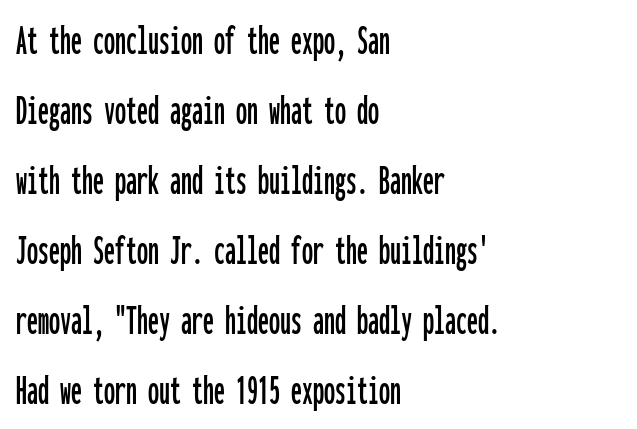
The image shows 44 px condensed sans-serif type, upright, monospaced; set left-aligned, normal line spacing (1.59x), normal letter spacing, not underlined; low stroke contrast and a medium x-height.
